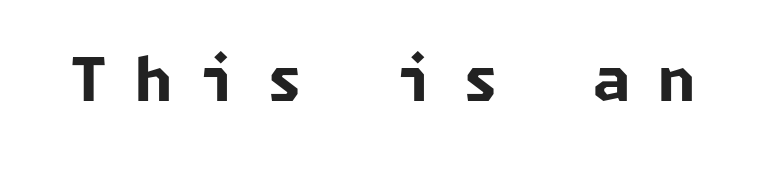
The image shows 60 px bold sans-serif type; set unusually wide letter spacing (+0.47 em), not underlined; low stroke contrast and a medium x-height.
